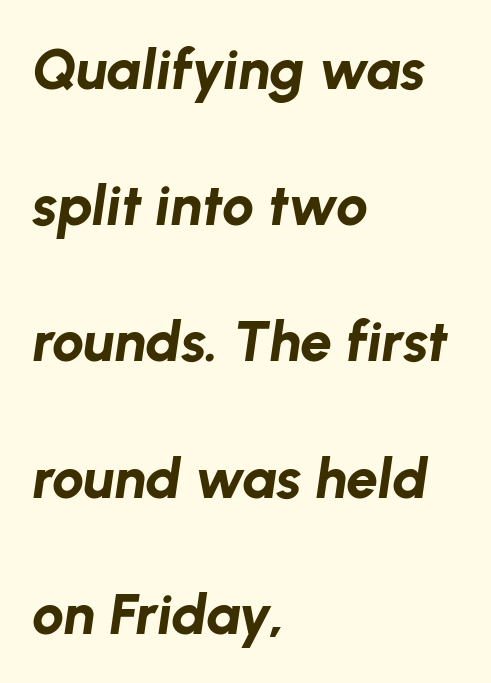
{"italic": "yes", "lean": "right", "slant_degrees": 8, "bold": "yes", "weight": "bold", "width": "normal", "stroke_contrast": "low", "x_height": "medium", "monospaced": "no", "underline": "no", "align": "left", "line_spacing": "loose", "line_spacing_ratio": 2.39, "letter_spacing": "normal", "letter_spacing_em": 0.0, "glyph_px": 57}
